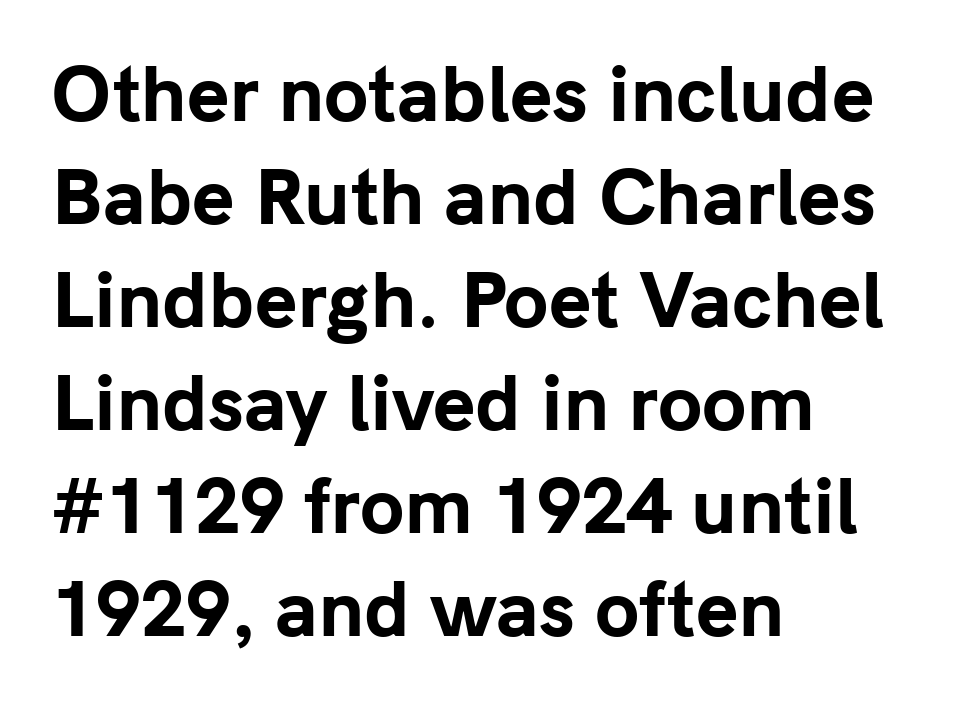
Q: Is the text bold? A: Yes.
Q: Is the text italic (slanted)? A: No, it is upright.
Q: Is the typeface a serif or a sans-serif typeface? A: Sans-serif.
Q: Is the text underlined? A: No.
Q: How is the paragraph aligned? A: Left-aligned.
Q: Is the spacing between letters normal or unusually wide? A: Normal.
Q: Is the spacing between lines tight, normal or loose? A: Normal.
Q: Width (condensed, normal, or wide)? A: Normal.
Q: Stroke contrast? A: Low.
Q: x-height? A: Medium.
Q: Monospaced? A: No.
